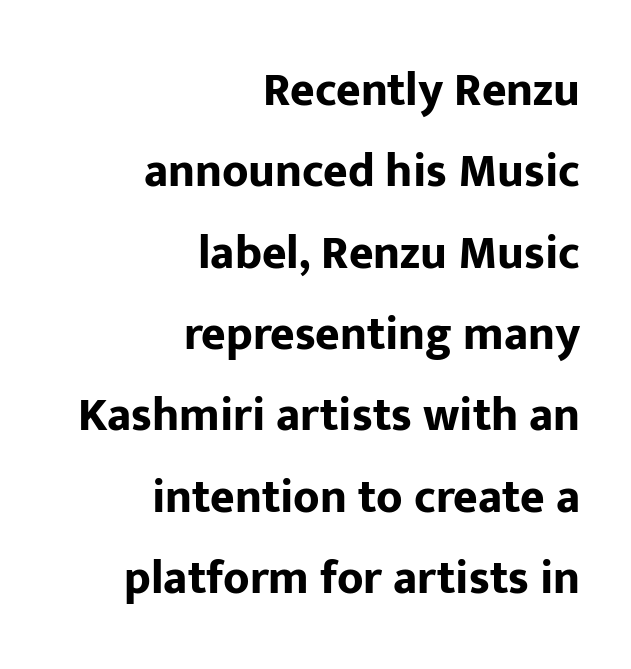
{"serif": "no", "italic": "no", "bold": "yes", "weight": "bold", "width": "normal", "stroke_contrast": "low", "x_height": "medium", "monospaced": "no", "underline": "no", "align": "right", "line_spacing_ratio": 1.73, "letter_spacing": "normal", "letter_spacing_em": 0.0, "glyph_px": 47}
